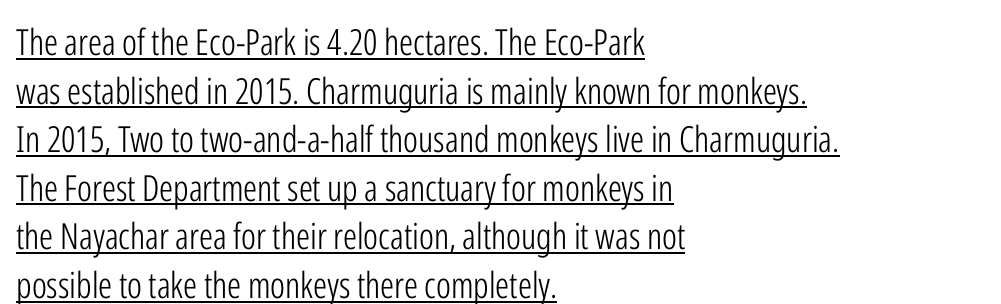
{"serif": "no", "italic": "no", "bold": "no", "weight": "light", "width": "condensed", "stroke_contrast": "low", "x_height": "medium", "monospaced": "no", "underline": "yes", "align": "left", "line_spacing": "normal", "line_spacing_ratio": 1.35, "letter_spacing": "normal", "letter_spacing_em": 0.0, "glyph_px": 36}
